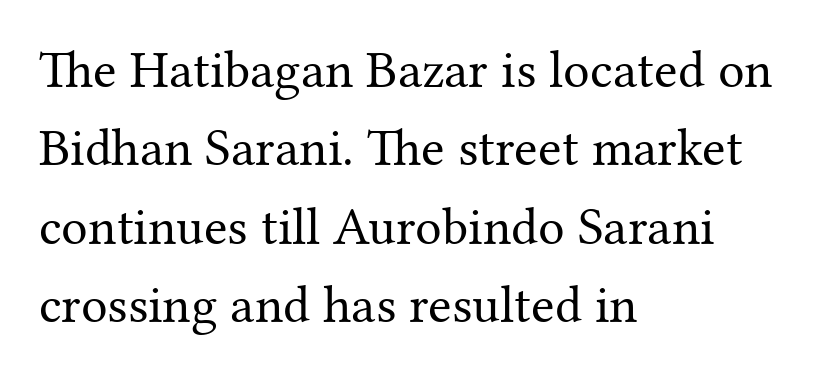
{"serif": "yes", "italic": "no", "bold": "no", "weight": "regular", "width": "normal", "stroke_contrast": "medium", "x_height": "medium", "monospaced": "no", "underline": "no", "align": "left", "line_spacing": "normal", "line_spacing_ratio": 1.48, "letter_spacing": "normal", "letter_spacing_em": 0.0, "glyph_px": 53}
